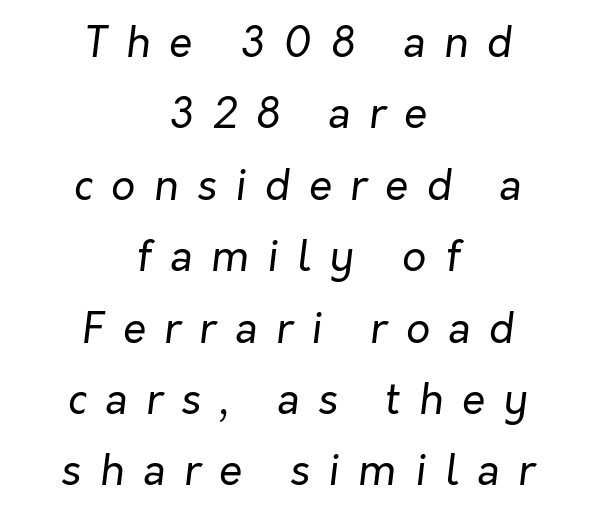
The image shows 42 px regular-weight type, italic (leaning right); set centered, normal line spacing (1.7x), unusually wide letter spacing (+0.44 em), not underlined; low stroke contrast and a medium x-height.
